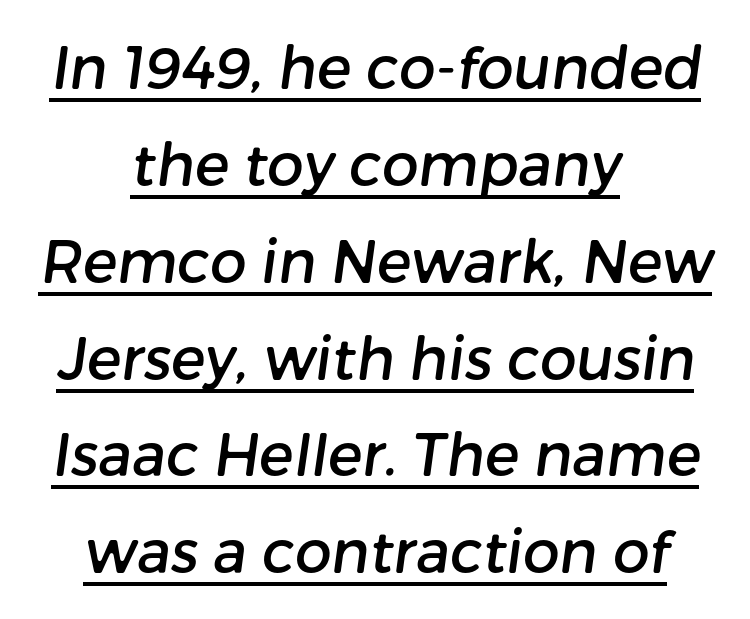
{"serif": "no", "width": "normal", "stroke_contrast": "low", "x_height": "medium", "monospaced": "no", "underline": "yes", "align": "center", "line_spacing": "normal", "line_spacing_ratio": 1.67, "letter_spacing": "normal", "letter_spacing_em": 0.0, "glyph_px": 58}
